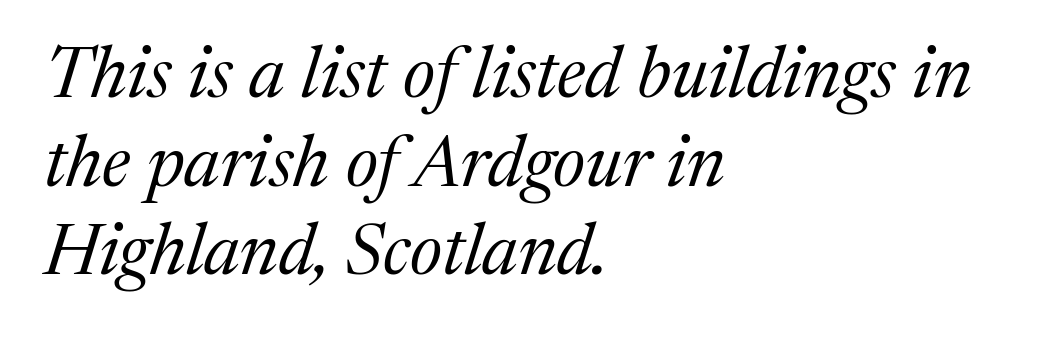
Q: Is the text bold? A: No.
Q: Is the text italic (slanted)? A: Yes, it leans right by about 17 degrees.
Q: Is the typeface a serif or a sans-serif typeface? A: Serif.
Q: Is the text underlined? A: No.
Q: How is the paragraph aligned? A: Left-aligned.
Q: Is the spacing between letters normal or unusually wide? A: Normal.
Q: Width (condensed, normal, or wide)? A: Normal.
Q: Stroke contrast? A: Medium.
Q: x-height? A: Medium.
Q: Monospaced? A: No.
